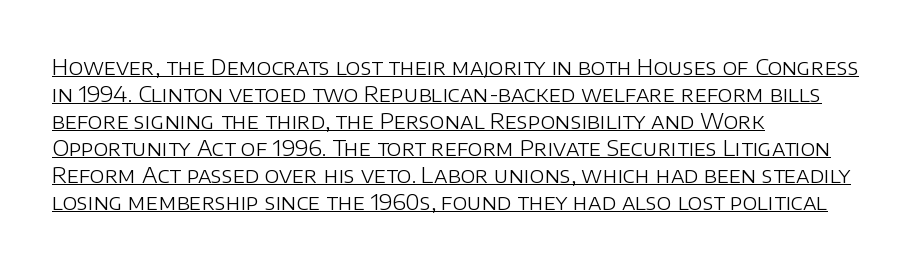
The image shows 22 px text type, upright; set left-aligned, line spacing 1.23x, normal letter spacing, underlined.
